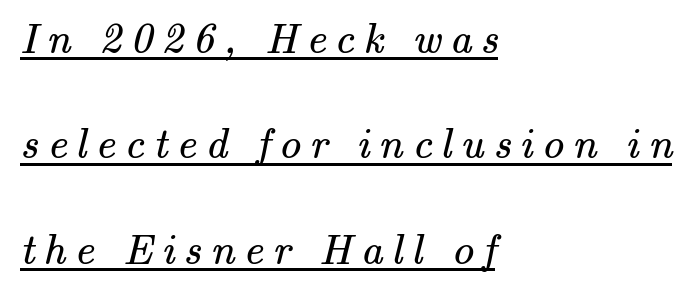
The image shows 43 px regular-weight serif type; set left-aligned, loose line spacing (2.45x), unusually wide letter spacing (+0.21 em), underlined; medium stroke contrast and a small x-height.
